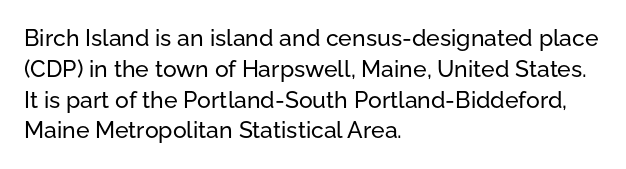
The image shows 23 px text type, upright; set left-aligned, normal line spacing (1.34x), normal letter spacing, not underlined.
